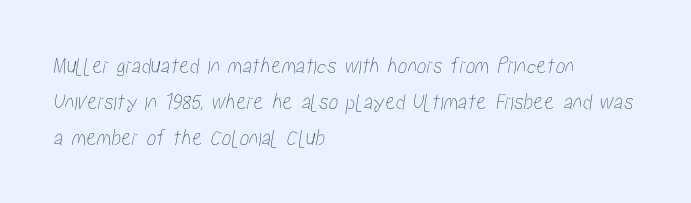
The image shows 24 px text type; set left-aligned, normal line spacing (1.49x), normal letter spacing, not underlined.
